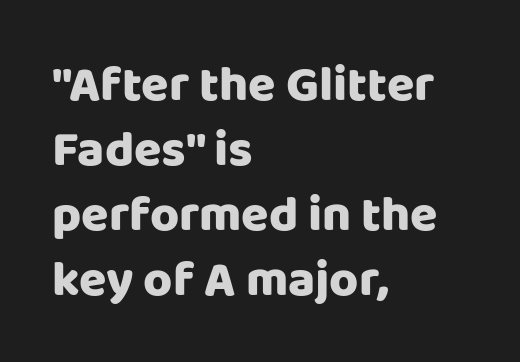
{"serif": "no", "italic": "no", "width": "normal", "stroke_contrast": "low", "x_height": "large", "monospaced": "no", "underline": "no", "align": "left", "line_spacing": "normal", "line_spacing_ratio": 1.3, "letter_spacing": "normal", "letter_spacing_em": 0.0, "glyph_px": 50}
